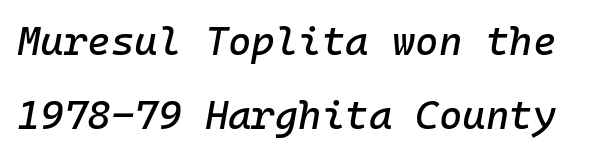
The baseline area is clear. Is the type slanted? Yes — the strokes lean at a clear angle. The gaps between neighbouring characters are ordinary and unremarkable. Spacing verdict: monospaced, one width for all characters.
